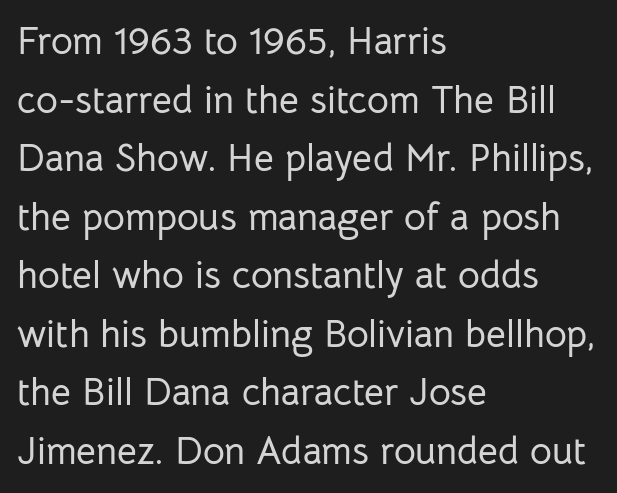
The image shows 38 px sans-serif type, upright; set left-aligned, normal line spacing (1.54x), normal letter spacing, not underlined; low stroke contrast and a medium x-height.
